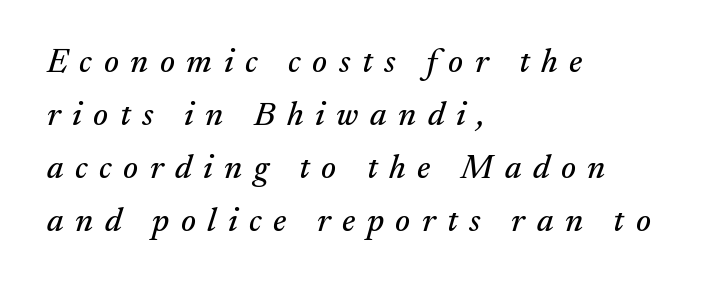
The passage shown leans; its letterforms are oblique. All the whitespace from short lines collects on the right. Check under the words: just untouched page. If you measured baseline to baseline, you'd find a middling distance. In terms of letterspacing, this is a distinctly airy, spread setting. Looks like regular typesetting: each glyph gets only the width it needs.
